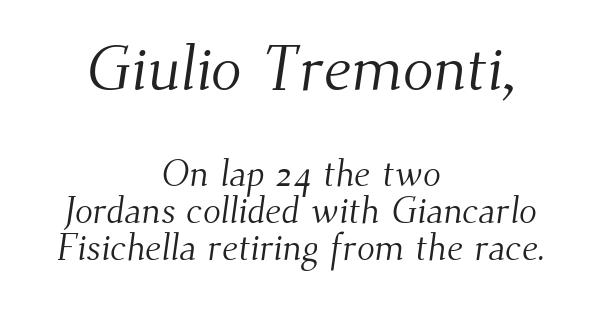
The image shows 64 px light serif type; set centered, tight line spacing (1.0x), normal letter spacing, not underlined; the first (top) block is 1.73x larger; medium stroke contrast and a small x-height.
